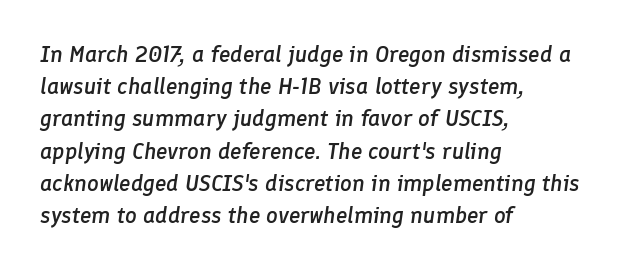
The image shows 23 px text type, italic (leaning right); set left-aligned, normal line spacing (1.4x), normal letter spacing, not underlined.
